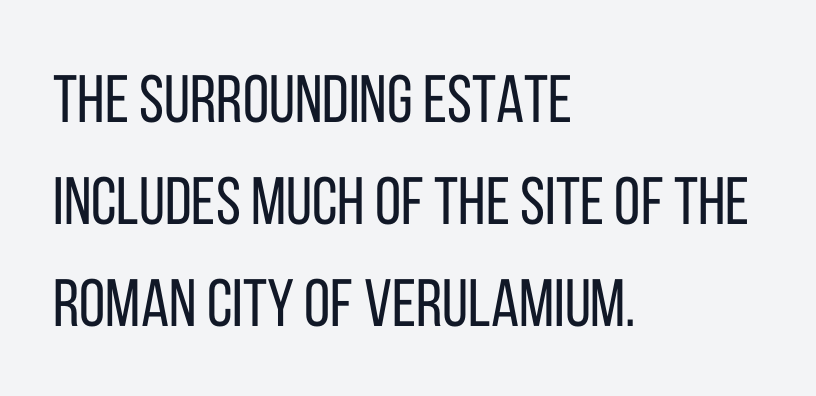
Q: Is the text bold? A: No.
Q: Is the text italic (slanted)? A: No, it is upright.
Q: Is the typeface a serif or a sans-serif typeface? A: Sans-serif.
Q: Is the text underlined? A: No.
Q: How is the paragraph aligned? A: Left-aligned.
Q: Is the spacing between letters normal or unusually wide? A: Normal.
Q: Is the spacing between lines tight, normal or loose? A: Normal.
Q: Width (condensed, normal, or wide)? A: Condensed.
Q: Stroke contrast? A: Low.
Q: x-height? A: Large.
Q: Monospaced? A: No.
